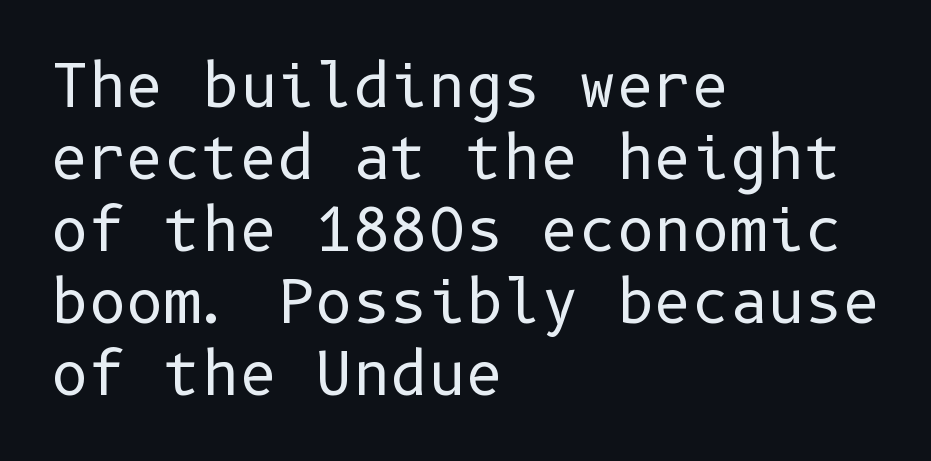
Default kerning and tracking; the words read as compact shapes. The face used here is a sans, in the tradition of grotesques and geometrics. Unlike italic type, these characters show no tilt at all. Counters stay open thanks to moderate or lighter strokes. The rendering anchors every line to the left-hand side. Honestly, there is no underline to notice here at all.
